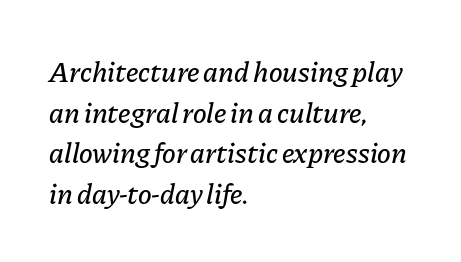
Q: Is the text italic (slanted)? A: Yes, it leans right by about 11 degrees.
Q: Is the text underlined? A: No.
Q: How is the paragraph aligned? A: Left-aligned.
Q: Is the spacing between letters normal or unusually wide? A: Normal.
Q: Is the spacing between lines tight, normal or loose? A: Normal.
Q: Width (condensed, normal, or wide)? A: Normal.
Q: Stroke contrast? A: Low.
Q: x-height? A: Medium.
Q: Monospaced? A: No.
